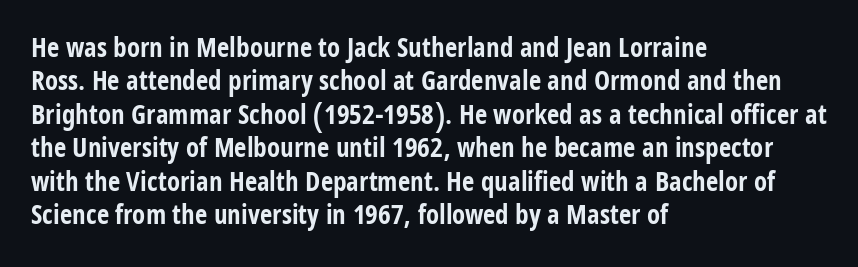
There is no visible air inserted between adjacent glyphs. Compared with a centered layout, this one pins lines to the left instead. The strokes are fattened all the way to bold. A typesetter would mark this as roman, not italic. The words here are not underlined.
